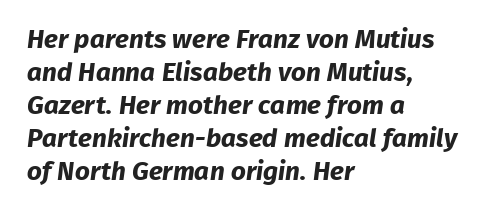
{"bold": "yes", "underline": "no", "align": "left", "line_spacing": "normal", "line_spacing_ratio": 1.27, "letter_spacing": "normal", "letter_spacing_em": 0.0, "glyph_px": 26}
